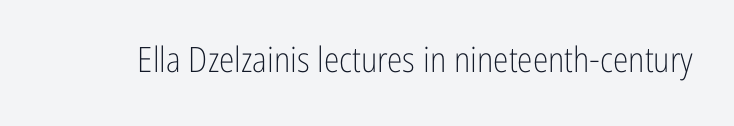
{"serif": "no", "italic": "no", "bold": "no", "weight": "light", "width": "condensed", "stroke_contrast": "low", "x_height": "medium", "monospaced": "no", "underline": "no", "letter_spacing": "normal", "letter_spacing_em": 0.0, "glyph_px": 35}
